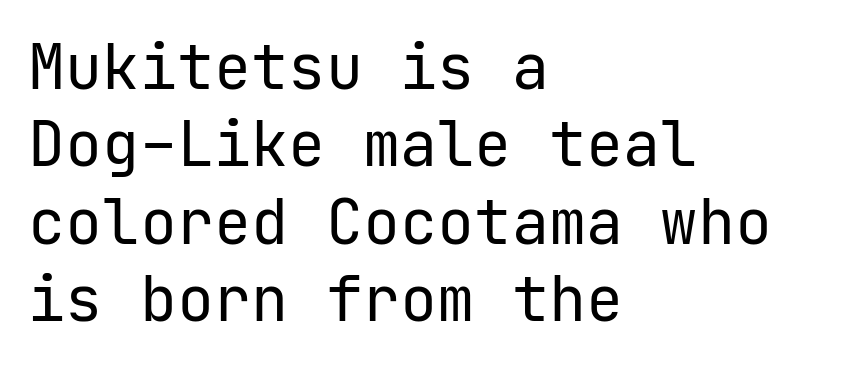
{"serif": "no", "italic": "no", "bold": "no", "weight": "regular", "width": "normal", "stroke_contrast": "low", "x_height": "medium", "monospaced": "yes", "underline": "no", "align": "left", "line_spacing": "normal", "line_spacing_ratio": 1.25, "letter_spacing": "normal", "letter_spacing_em": 0.0, "glyph_px": 62}
